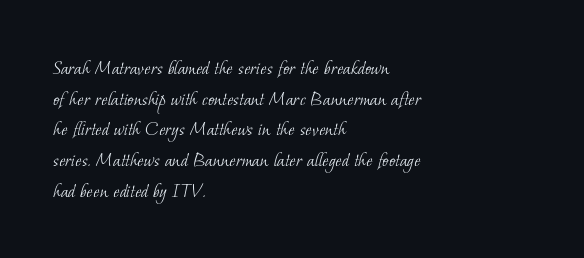
Q: Is the text bold? A: No.
Q: Is the text underlined? A: No.
Q: How is the paragraph aligned? A: Left-aligned.
Q: Is the spacing between letters normal or unusually wide? A: Normal.
Q: Is the spacing between lines tight, normal or loose? A: Normal.
